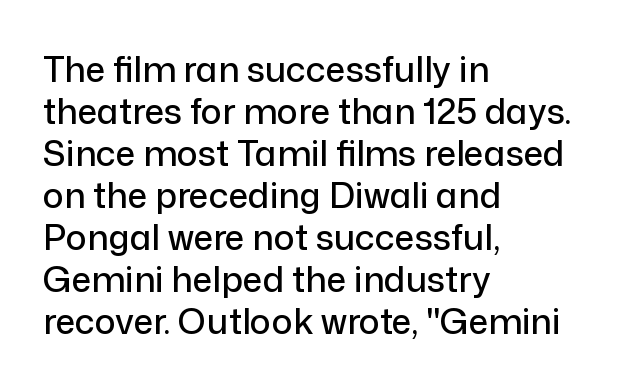
Q: Is the text italic (slanted)? A: No, it is upright.
Q: Is the typeface a serif or a sans-serif typeface? A: Sans-serif.
Q: Is the text underlined? A: No.
Q: How is the paragraph aligned? A: Left-aligned.
Q: Is the spacing between letters normal or unusually wide? A: Normal.
Q: Width (condensed, normal, or wide)? A: Normal.
Q: Stroke contrast? A: Low.
Q: x-height? A: Medium.
Q: Monospaced? A: No.
